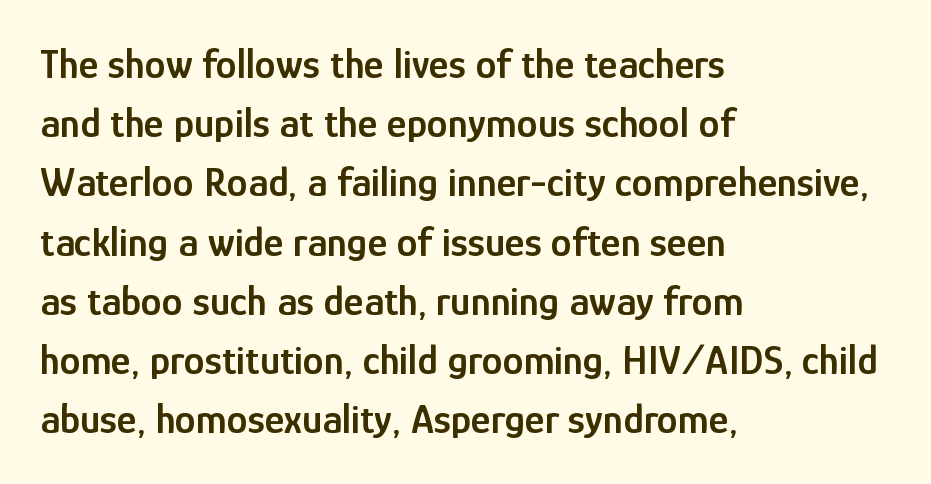
The image shows 42 px semibold, condensed sans-serif type, upright; set left-aligned, normal line spacing (1.41x), normal letter spacing, not underlined; low stroke contrast and a medium x-height.
